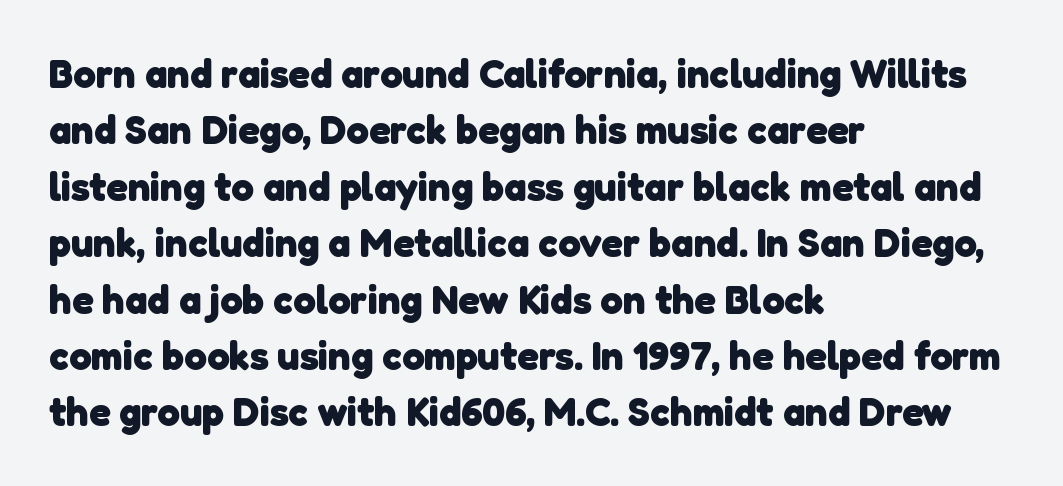
{"serif": "no", "bold": "yes", "weight": "heavy", "width": "normal", "stroke_contrast": "low", "x_height": "medium", "monospaced": "no", "underline": "no", "align": "left", "line_spacing": "normal", "line_spacing_ratio": 1.41, "letter_spacing": "normal", "letter_spacing_em": 0.0, "glyph_px": 40}
